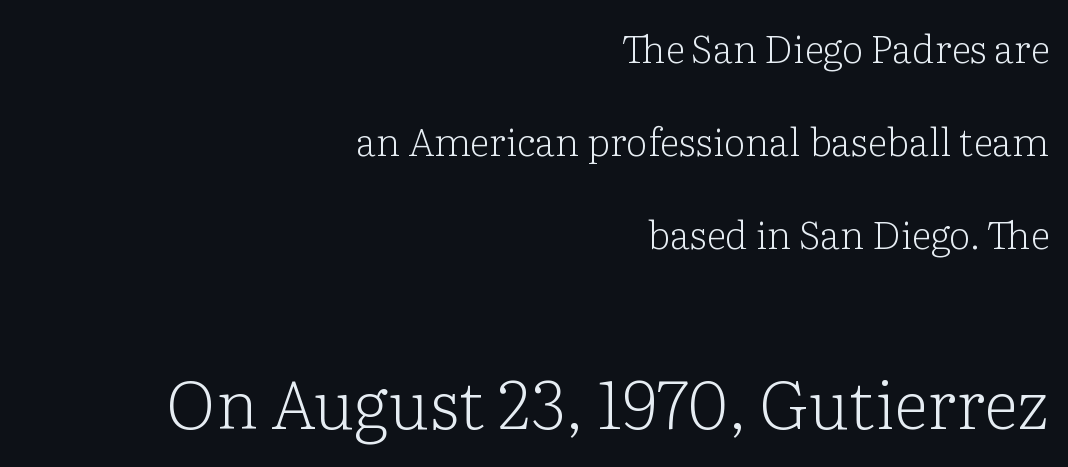
{"serif": "yes", "italic": "no", "bold": "no", "weight": "light", "width": "normal", "stroke_contrast": "low", "x_height": "medium", "monospaced": "no", "underline": "no", "align": "right", "line_spacing": "loose", "line_spacing_ratio": 2.39, "letter_spacing": "normal", "letter_spacing_em": 0.0, "larger_block": "second", "size_ratio": 1.74, "glyph_px": 68}
